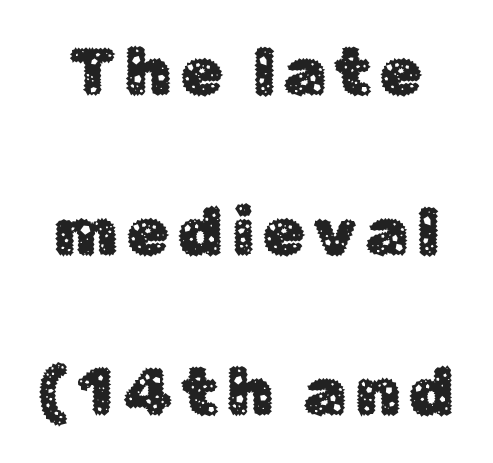
{"serif": "no", "italic": "no", "width": "normal", "stroke_contrast": "low", "x_height": "medium", "monospaced": "no", "underline": "no", "line_spacing": "loose", "line_spacing_ratio": 2.35, "glyph_px": 68}
